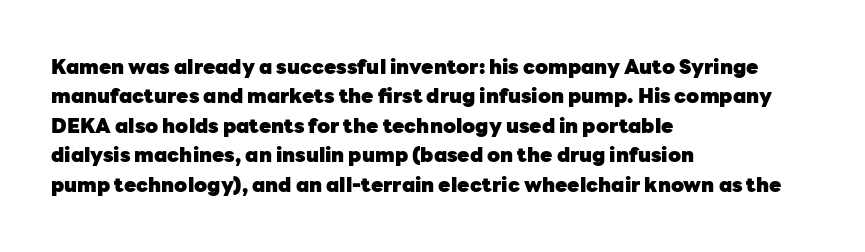
The image shows 20 px bold type, upright; set left-aligned, normal line spacing (1.47x), normal letter spacing, not underlined.
